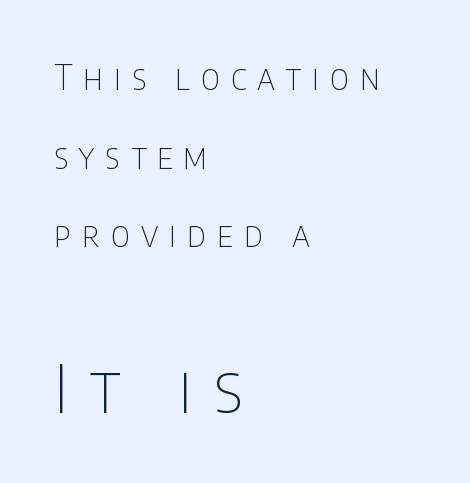
{"serif": "no", "italic": "no", "bold": "no", "weight": "thin", "width": "condensed", "stroke_contrast": "low", "x_height": "large", "monospaced": "no", "underline": "no", "align": "left", "line_spacing": "loose", "line_spacing_ratio": 2.31, "letter_spacing": "wide", "letter_spacing_em": 0.32, "larger_block": "second", "size_ratio": 1.97, "glyph_px": 67}
